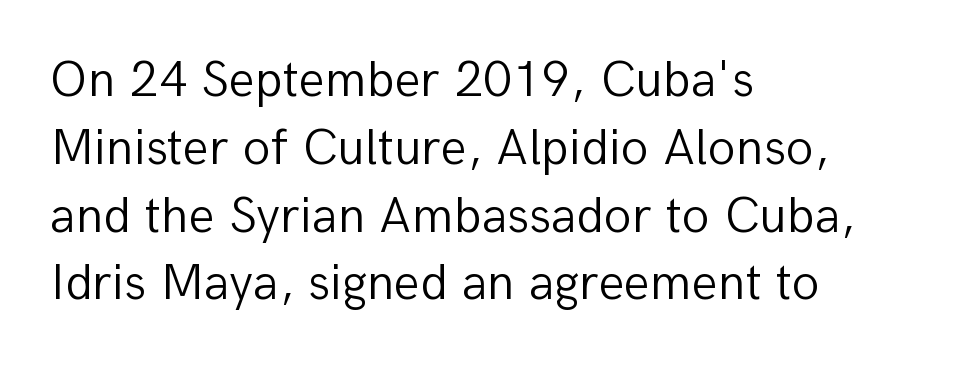
The lines in this sample share a left origin and differ only in where they stop. Tall strokes in this sample are plumb rather than angled. Letters rest on an invisible, unmarked baseline. Note the varied advance widths — an 'i' is clearly narrower than an 'm'.
